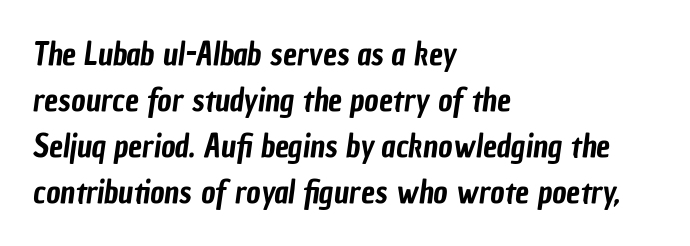
The image shows 31 px condensed sans-serif type; set left-aligned, normal line spacing (1.48x), normal letter spacing, not underlined; low stroke contrast and a medium x-height.
